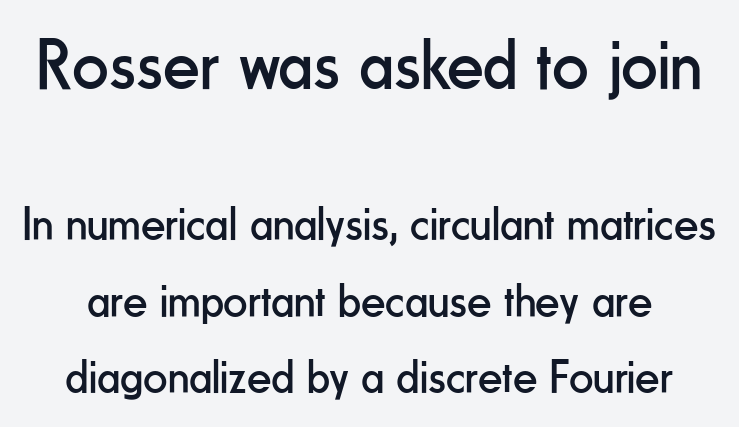
{"serif": "no", "italic": "no", "bold": "no", "weight": "regular", "width": "condensed", "stroke_contrast": "low", "x_height": "small", "monospaced": "no", "underline": "no", "line_spacing": "normal", "line_spacing_ratio": 1.6, "letter_spacing": "normal", "letter_spacing_em": 0.0, "larger_block": "first", "size_ratio": 1.5, "glyph_px": 72}
